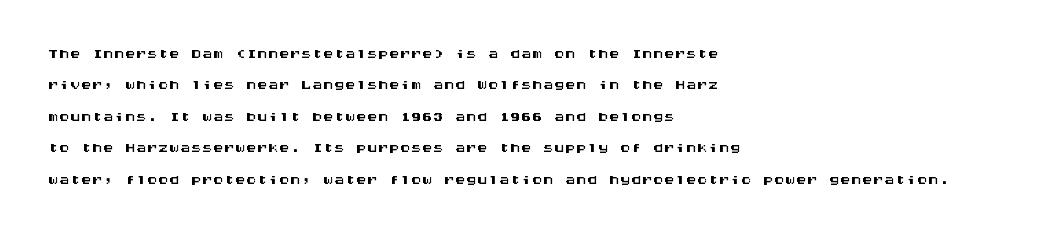
{"italic": "no", "underline": "no", "align": "left", "line_spacing": "normal", "line_spacing_ratio": 1.43, "letter_spacing": "normal", "letter_spacing_em": 0.0, "glyph_px": 22}
